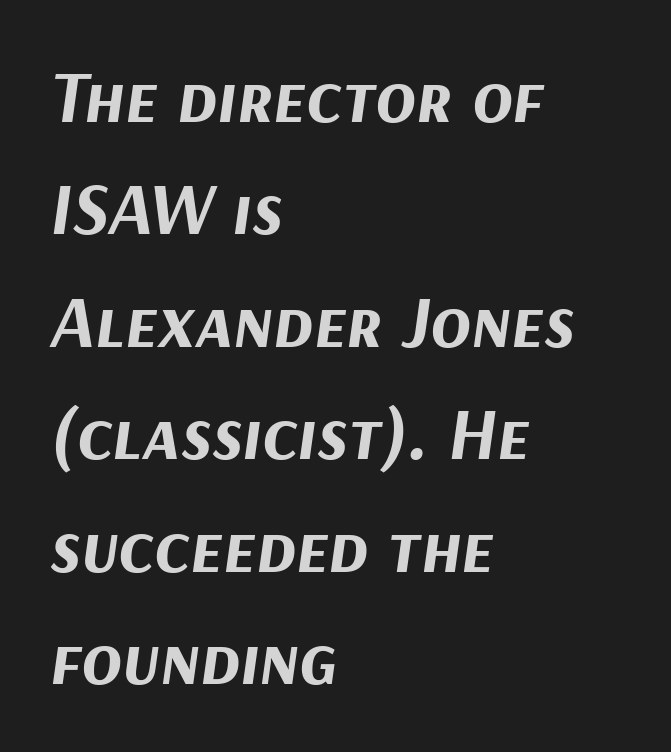
Tracking here is standard; glyphs follow each other at the usual distance. The passage is arranged the way most books set body copy — flush left. You'd pick this weight for a headline — it's a proper bold. Clear beneath every line of the passage. Here the designer chose a conventional face with non-uniform glyph widths.
